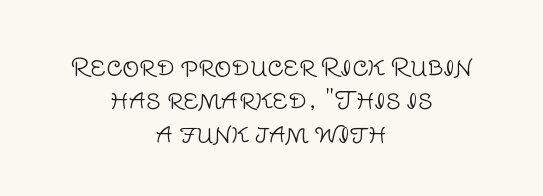
{"bold": "no", "underline": "no", "align": "center", "line_spacing": "normal", "line_spacing_ratio": 1.39, "letter_spacing": "normal", "letter_spacing_em": 0.0, "glyph_px": 24}
